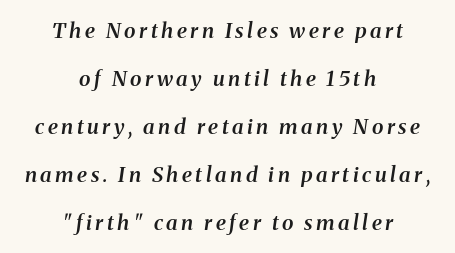
Q: Is the text bold? A: Semi-bold.
Q: Is the text italic (slanted)? A: Yes, it leans right by about 8 degrees.
Q: Is the text underlined? A: No.
Q: How is the paragraph aligned? A: Centered.
Q: Is the spacing between lines tight, normal or loose? A: Loose.
